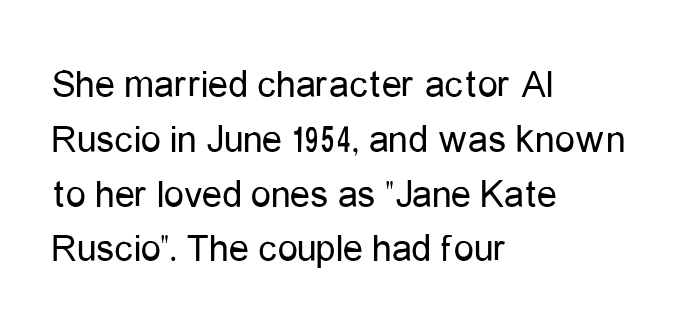
Q: Is the text bold? A: No.
Q: Is the text italic (slanted)? A: No, it is upright.
Q: Is the typeface a serif or a sans-serif typeface? A: Sans-serif.
Q: Is the text underlined? A: No.
Q: How is the paragraph aligned? A: Left-aligned.
Q: Is the spacing between letters normal or unusually wide? A: Normal.
Q: Is the spacing between lines tight, normal or loose? A: Normal.
Q: Width (condensed, normal, or wide)? A: Condensed.
Q: Stroke contrast? A: Low.
Q: x-height? A: Medium.
Q: Monospaced? A: No.
